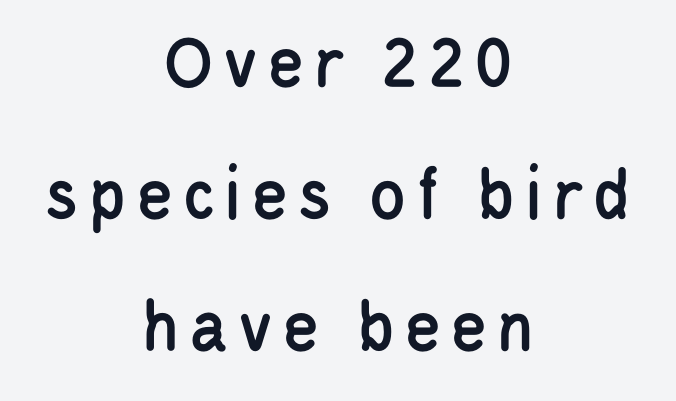
Q: Is the text italic (slanted)? A: No, it is upright.
Q: Is the typeface a serif or a sans-serif typeface? A: Sans-serif.
Q: Is the text underlined? A: No.
Q: How is the paragraph aligned? A: Centered.
Q: Width (condensed, normal, or wide)? A: Condensed.
Q: Stroke contrast? A: Low.
Q: x-height? A: Large.
Q: Monospaced? A: No.
